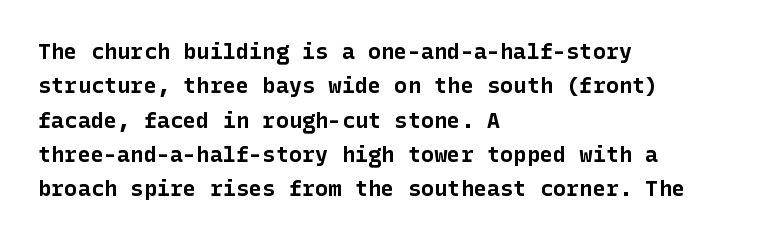
Upright lettering throughout. Just letters on the line, the space beneath them empty. The vertical gap from one line to the next is medium. Strong, thick strokes mark this as bold type. Short and long lines alike share a common starting point at left.
